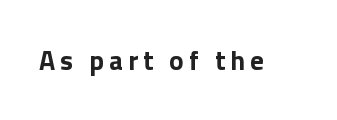
{"italic": "no", "bold": "yes", "underline": "no", "glyph_px": 27}
